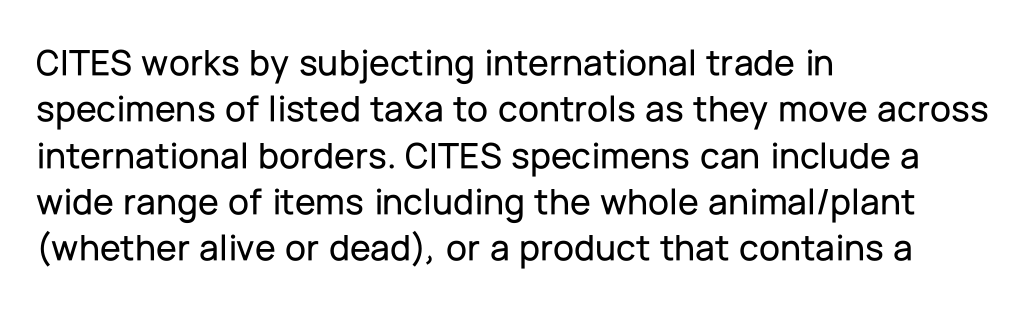
The specimen omits any rule beneath the text block's lines. Reading down the block, your eye returns to a fixed left position each line. The letters advance in unequal steps, a hallmark of proportional type. Observe the ordinary spacing: letters are neighbours, not strangers. Nope, not italic — everything's standing straight. This rendering employs a face without finishing strokes, i.e., a sans-serif.
